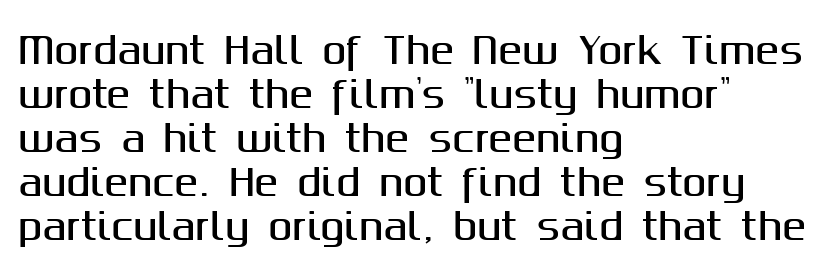
The image shows 36 px sans-serif type, upright; set left-aligned, line spacing 1.22x, normal letter spacing, not underlined; medium stroke contrast and a medium x-height.
